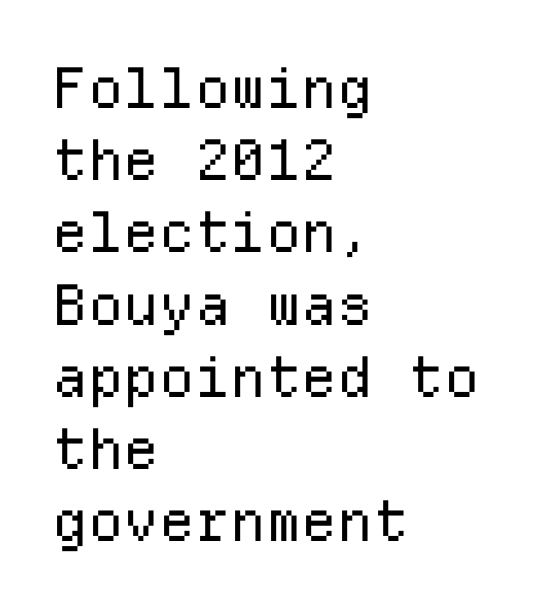
{"serif": "no", "italic": "no", "bold": "no", "weight": "regular", "width": "normal", "stroke_contrast": "low", "x_height": "medium", "monospaced": "yes", "underline": "no", "align": "left", "line_spacing": "normal", "line_spacing_ratio": 1.29, "letter_spacing": "normal", "letter_spacing_em": 0.0, "glyph_px": 56}
